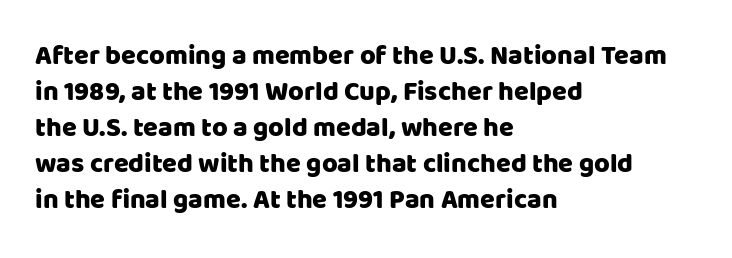
Q: Is the text italic (slanted)? A: No, it is upright.
Q: Is the text underlined? A: No.
Q: How is the paragraph aligned? A: Left-aligned.
Q: Is the spacing between letters normal or unusually wide? A: Normal.
Q: Is the spacing between lines tight, normal or loose? A: Normal.
